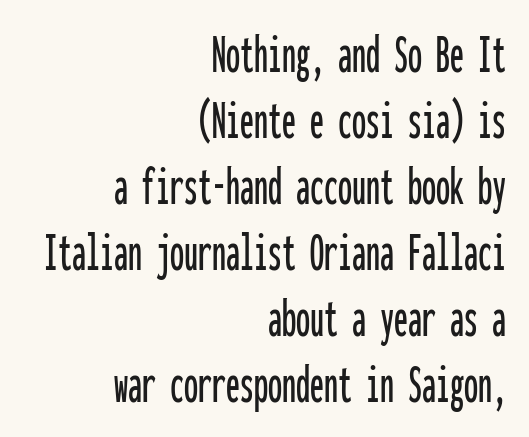
Q: Is the text italic (slanted)? A: No, it is upright.
Q: Is the typeface a serif or a sans-serif typeface? A: Sans-serif.
Q: Is the text underlined? A: No.
Q: How is the paragraph aligned? A: Right-aligned.
Q: Is the spacing between letters normal or unusually wide? A: Normal.
Q: Width (condensed, normal, or wide)? A: Condensed.
Q: Stroke contrast? A: Low.
Q: x-height? A: Medium.
Q: Monospaced? A: Yes.
